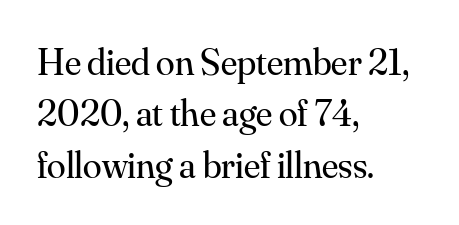
Every row of glyphs begins at an identical x-position on the left. The specimen reads as upright at a glance. Is this a heavy cut? Hardly; it is regular or lighter. The strip under each line holds only bare page.
